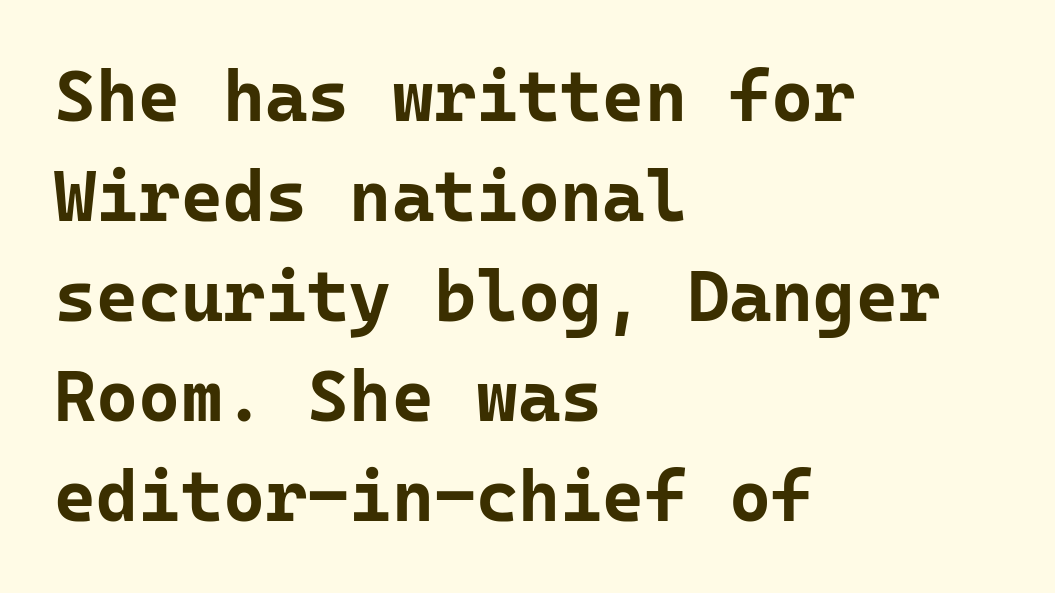
{"serif": "no", "italic": "no", "bold": "yes", "weight": "bold", "width": "normal", "stroke_contrast": "low", "x_height": "medium", "monospaced": "yes", "underline": "no", "align": "left", "line_spacing": "normal", "line_spacing_ratio": 1.39, "letter_spacing": "normal", "letter_spacing_em": 0.0, "glyph_px": 72}
